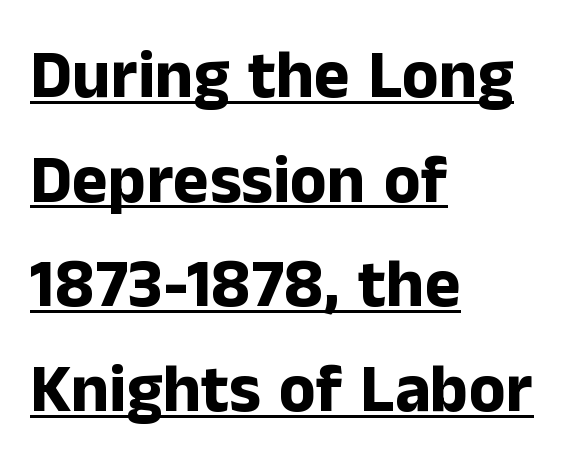
Note the varied advance widths — an 'i' is clearly narrower than an 'm'. This sample uses an upright cut, with every glyph sitting square on the baseline. Each letter's strokes conclude bluntly, with no projecting serifs. Compared with typical paragraphs, the rows here are spaced about the same. Look at the tracking — it's just the regular setting, nothing added.
